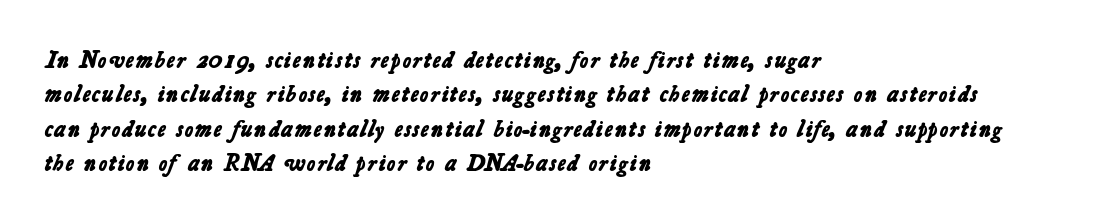
Q: Is the text bold? A: Yes.
Q: Is the text underlined? A: No.
Q: How is the paragraph aligned? A: Left-aligned.
Q: Is the spacing between letters normal or unusually wide? A: Normal.
Q: Is the spacing between lines tight, normal or loose? A: Normal.
